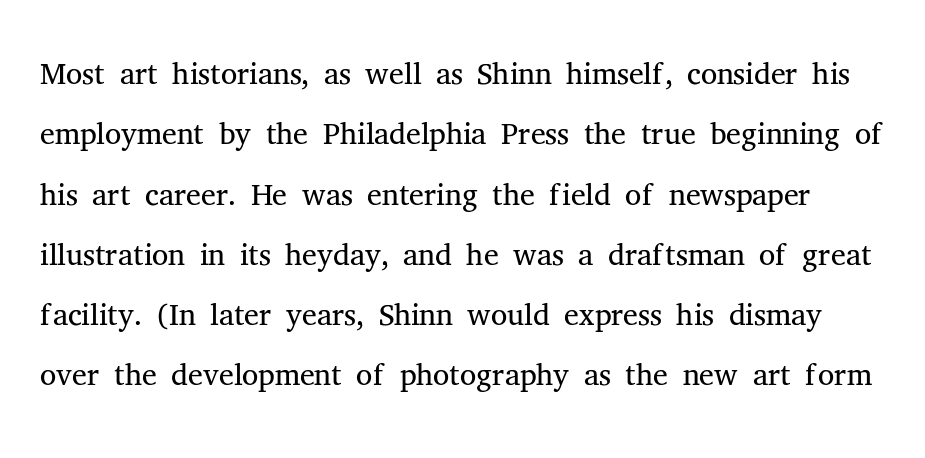
The image shows 46 px light serif type, upright; set normal line spacing (1.31x), normal letter spacing, not underlined; medium stroke contrast and a medium x-height.
